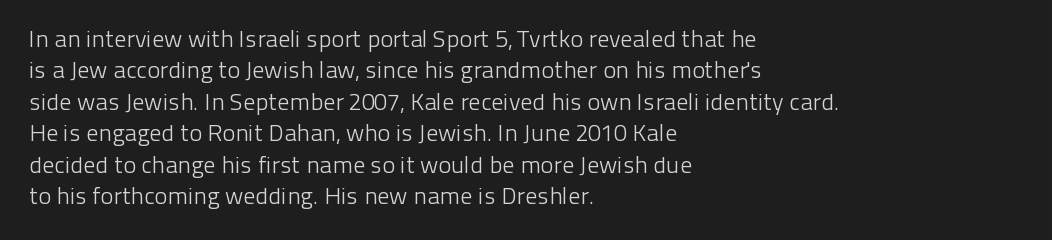
The image shows 24 px text type, upright; set left-aligned, normal line spacing (1.31x), normal letter spacing, not underlined.
